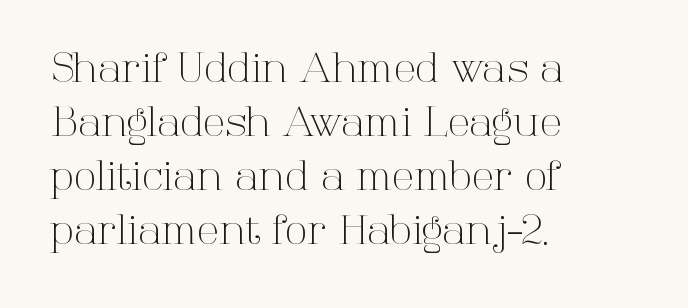
The image shows 41 px light serif type, upright; set left-aligned, normal line spacing (1.32x), normal letter spacing, not underlined; high stroke contrast and a medium x-height.
